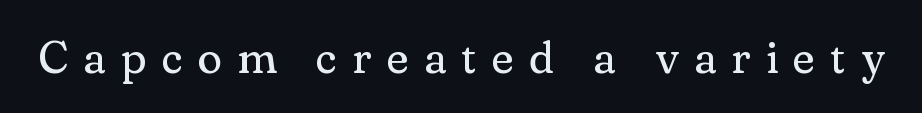
The image shows 45 px regular-weight serif type, upright; set unusually wide letter spacing (+0.34 em), not underlined; medium stroke contrast and a small x-height.
